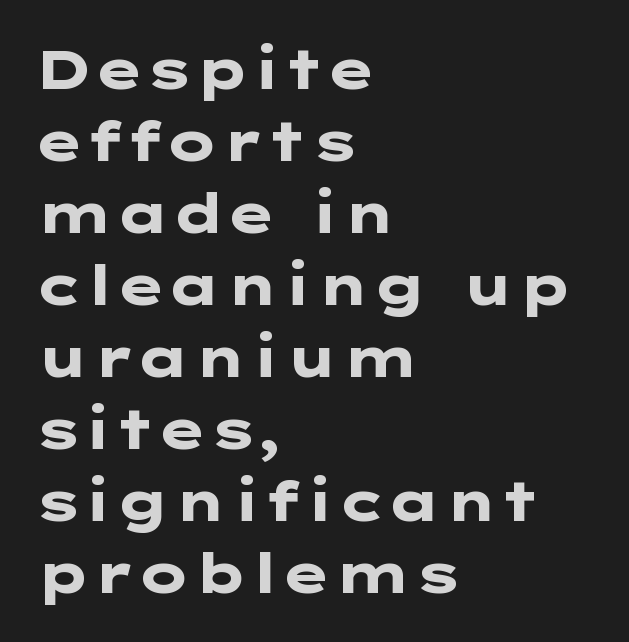
Q: Is the text bold? A: Yes.
Q: Is the text italic (slanted)? A: No, it is upright.
Q: Is the typeface a serif or a sans-serif typeface? A: Sans-serif.
Q: Is the text underlined? A: No.
Q: How is the paragraph aligned? A: Left-aligned.
Q: Is the spacing between letters normal or unusually wide? A: Normal.
Q: Is the spacing between lines tight, normal or loose? A: Normal.
Q: Width (condensed, normal, or wide)? A: Wide.
Q: Stroke contrast? A: Low.
Q: x-height? A: Medium.
